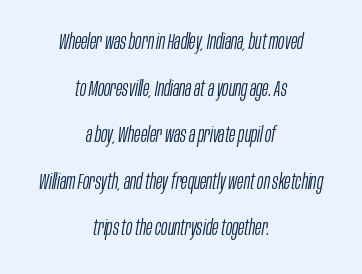
Italic? Definitely — the glyphs are oblique. Each new line begins a long way beneath the previous one. Is the letter spacing exaggerated? No — it looks like the ordinary default. Compared with a typical body face, this is equally light or lighter still.
